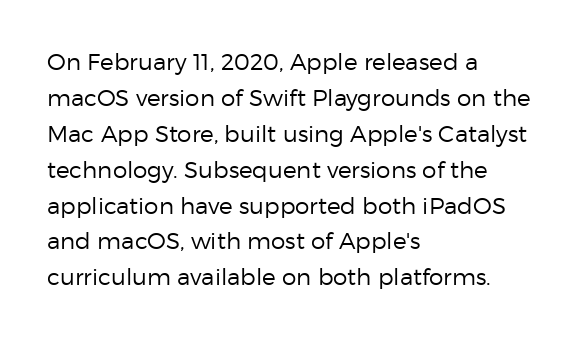
The foot of each line stays bare and open. It's the straight-up-and-down kind of type. The gaps between neighbouring characters are ordinary and unremarkable. A normal amount of white space separates one row of letters from the next. Typeset ragged right — the left edge is the straight one. Is the stroke heavy? The answer is a plain regular-or-lighter.
